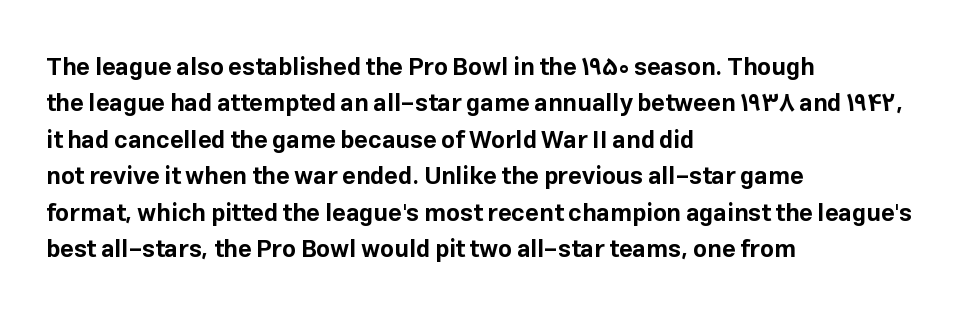
{"italic": "no", "bold": "yes", "underline": "no", "align": "left", "line_spacing": "normal", "line_spacing_ratio": 1.52, "letter_spacing": "normal", "letter_spacing_em": 0.0, "glyph_px": 24}
